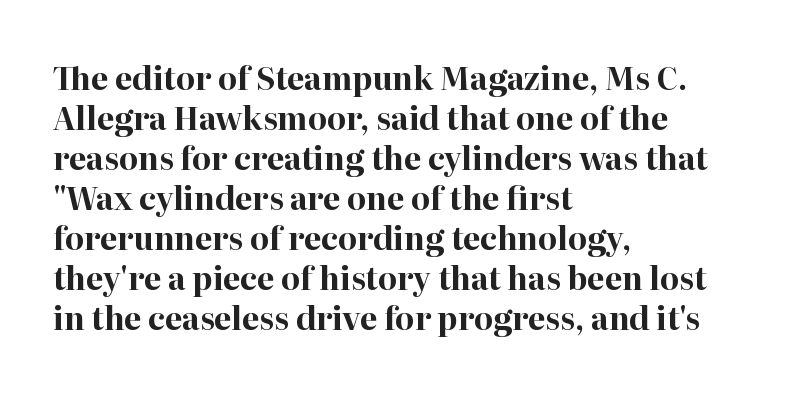
Q: Is the text bold? A: Yes.
Q: Is the text italic (slanted)? A: No, it is upright.
Q: Is the typeface a serif or a sans-serif typeface? A: Serif.
Q: Is the text underlined? A: No.
Q: How is the paragraph aligned? A: Left-aligned.
Q: Is the spacing between letters normal or unusually wide? A: Normal.
Q: Is the spacing between lines tight, normal or loose? A: Normal.
Q: Width (condensed, normal, or wide)? A: Normal.
Q: Stroke contrast? A: High.
Q: x-height? A: Medium.
Q: Monospaced? A: No.
